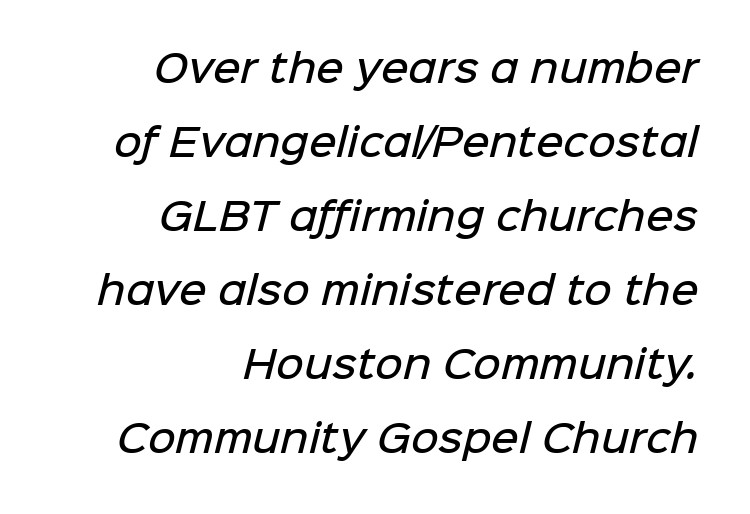
{"serif": "no", "bold": "semi", "weight": "semibold", "width": "normal", "stroke_contrast": "low", "x_height": "medium", "monospaced": "no", "underline": "no", "align": "right", "line_spacing": "loose", "line_spacing_ratio": 1.95, "letter_spacing": "normal", "letter_spacing_em": 0.0, "glyph_px": 38}
